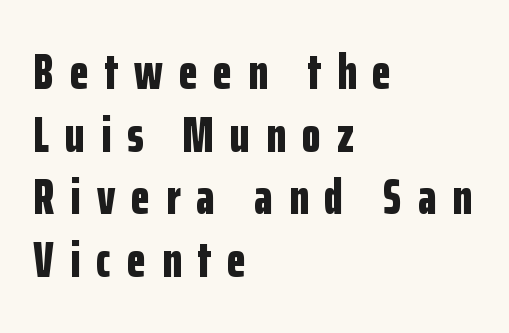
The image shows 49 px bold, condensed sans-serif type, upright; set left-aligned, normal line spacing (1.28x), unusually wide letter spacing (+0.33 em), not underlined; low stroke contrast and a medium x-height.
